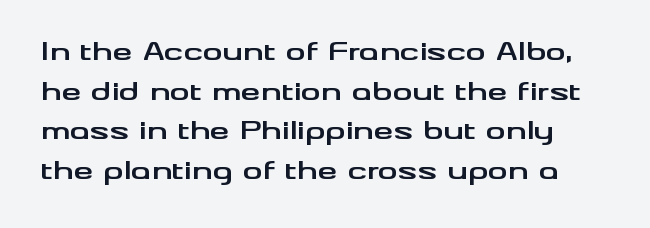
{"italic": "no", "bold": "yes", "underline": "no", "line_spacing": "normal", "line_spacing_ratio": 1.59, "letter_spacing": "normal", "letter_spacing_em": 0.0, "glyph_px": 25}
